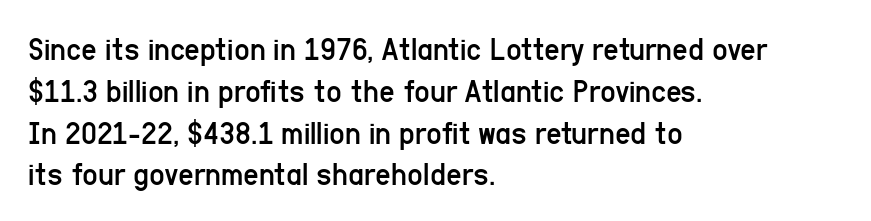
Q: Is the text bold? A: No.
Q: Is the text italic (slanted)? A: No, it is upright.
Q: Is the typeface a serif or a sans-serif typeface? A: Sans-serif.
Q: Is the text underlined? A: No.
Q: How is the paragraph aligned? A: Left-aligned.
Q: Is the spacing between letters normal or unusually wide? A: Normal.
Q: Width (condensed, normal, or wide)? A: Condensed.
Q: Stroke contrast? A: Low.
Q: x-height? A: Medium.
Q: Monospaced? A: No.
